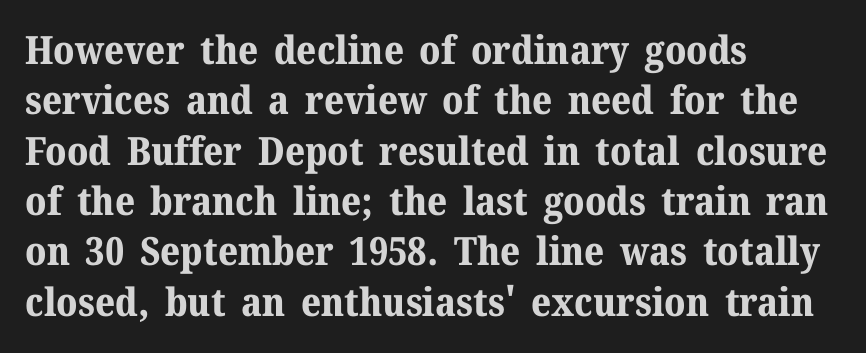
Q: Is the text bold? A: Yes.
Q: Is the text italic (slanted)? A: No, it is upright.
Q: Is the typeface a serif or a sans-serif typeface? A: Serif.
Q: Is the text underlined? A: No.
Q: How is the paragraph aligned? A: Left-aligned.
Q: Is the spacing between letters normal or unusually wide? A: Normal.
Q: Is the spacing between lines tight, normal or loose? A: Normal.
Q: Width (condensed, normal, or wide)? A: Normal.
Q: Stroke contrast? A: Medium.
Q: x-height? A: Medium.
Q: Monospaced? A: No.
